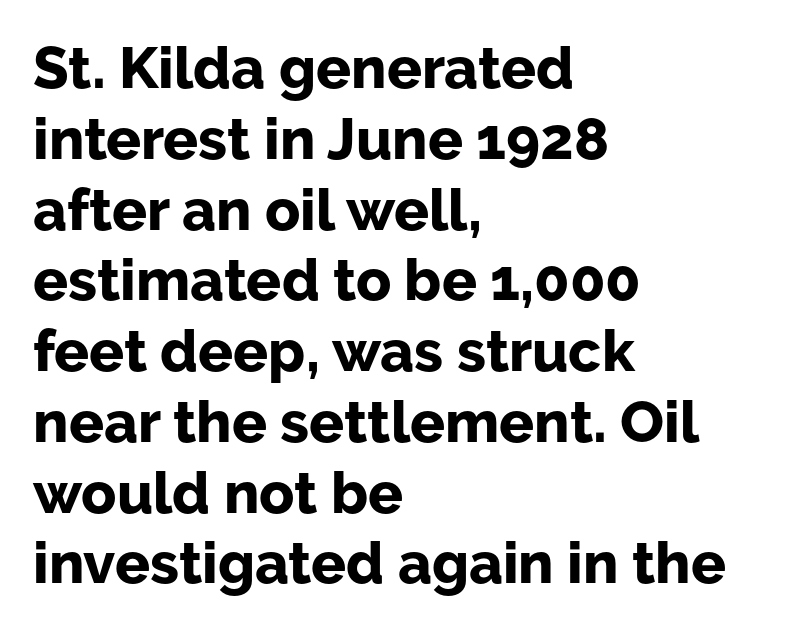
The area under the type is left untouched. In CSS terms this would be text-align: left. Its strokes are broad and dark, the hallmark of bold type. Short note: letters normally spaced. Serif or sans? Sans — the stroke terminals are bare. Character widths vary here, with narrow letters taking less room than wide ones.
